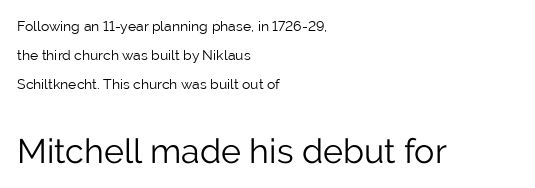
The image shows 34 px light sans-serif type, upright; set left-aligned, loose line spacing (2.06x), normal letter spacing, not underlined; the second (bottom) block is 2.43x larger; low stroke contrast and a medium x-height.
